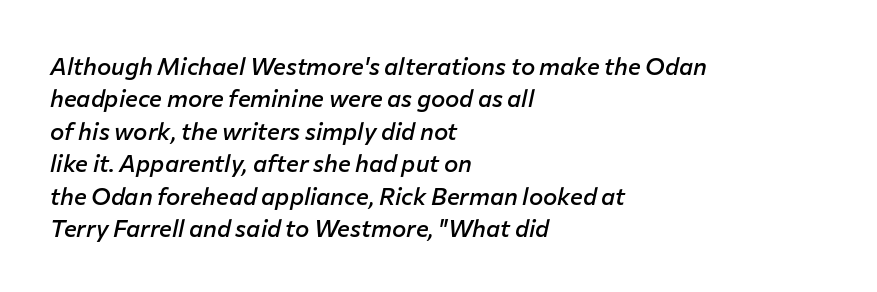
The image shows 24 px text type, italic (leaning right); set left-aligned, normal line spacing (1.35x), normal letter spacing, not underlined.
